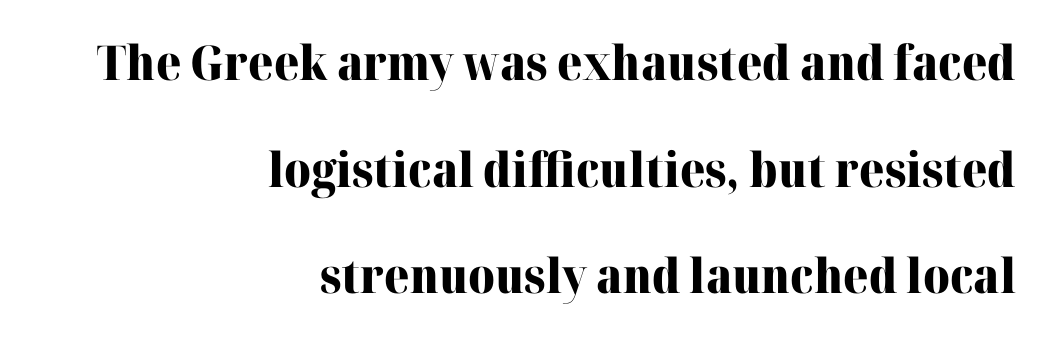
Between one letter and the next there's only the usual sliver of space. The lettering holds an erect, upright posture throughout. Here the designer chose a conventional face with non-uniform glyph widths. Small tapered or slab feet sit at the stroke ends, so this counts as serif. This sample is right-justified, so line beginnings fall wherever the words allow. Bold? Absolutely — the strokes are thick and heavy.
